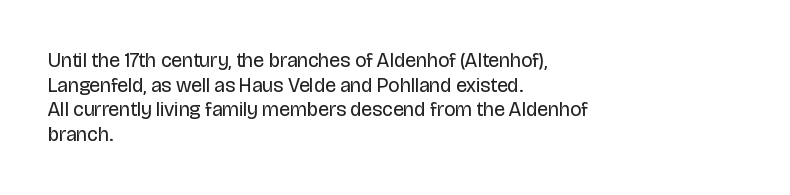
{"italic": "no", "bold": "no", "underline": "no", "align": "left", "line_spacing_ratio": 1.23, "letter_spacing": "normal", "letter_spacing_em": 0.0, "glyph_px": 20}
